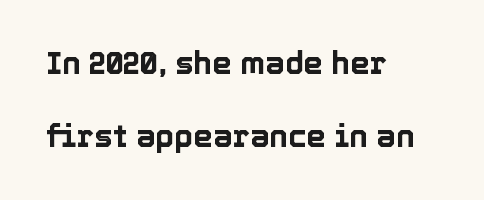
Q: Is the text italic (slanted)? A: No, it is upright.
Q: Is the text underlined? A: No.
Q: How is the paragraph aligned? A: Left-aligned.
Q: Is the spacing between letters normal or unusually wide? A: Normal.
Q: Is the spacing between lines tight, normal or loose? A: Loose.
Q: Width (condensed, normal, or wide)? A: Normal.
Q: x-height? A: Medium.
Q: Monospaced? A: No.
